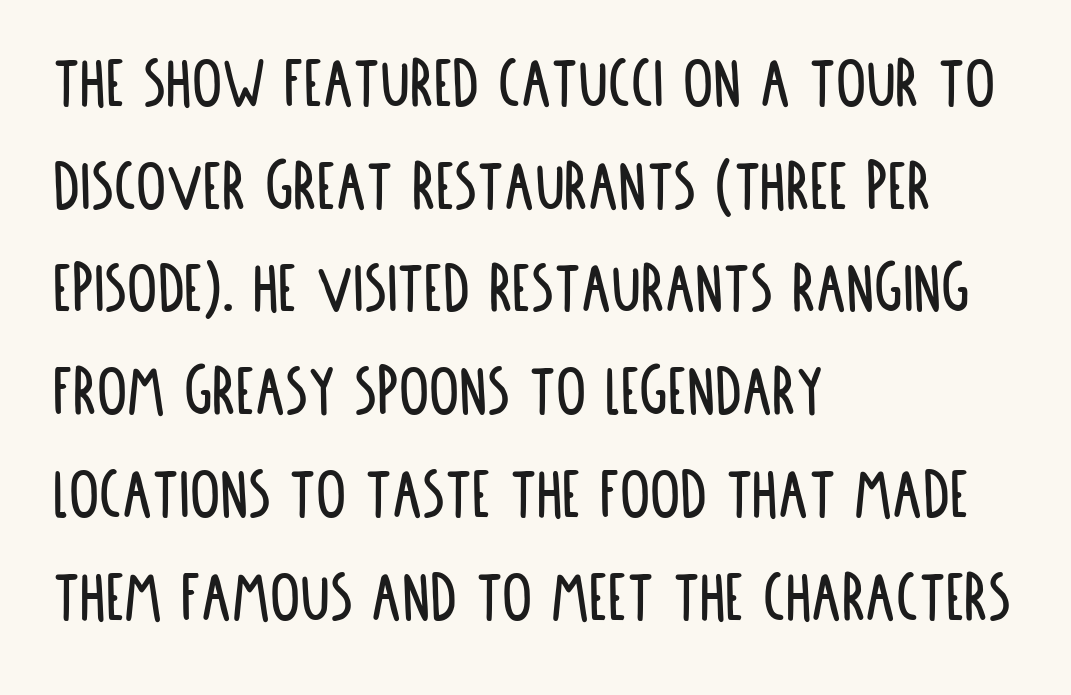
The image shows 75 px condensed sans-serif type, upright; set left-aligned, normal line spacing (1.37x), normal letter spacing, not underlined; low stroke contrast and a large x-height.
